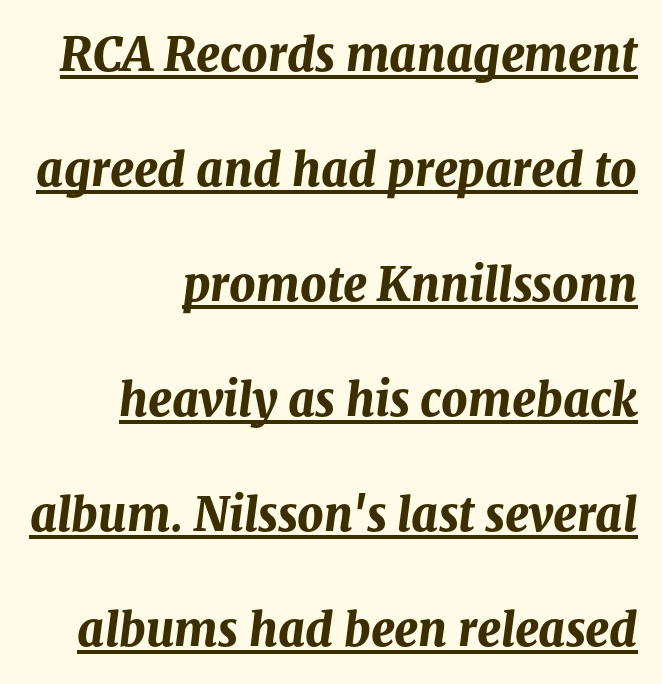
{"italic": "yes", "lean": "right", "slant_degrees": 8, "bold": "yes", "weight": "bold", "width": "normal", "stroke_contrast": "medium", "x_height": "medium", "monospaced": "no", "underline": "yes", "align": "right", "line_spacing": "loose", "line_spacing_ratio": 2.5, "letter_spacing": "normal", "letter_spacing_em": 0.0, "glyph_px": 46}
